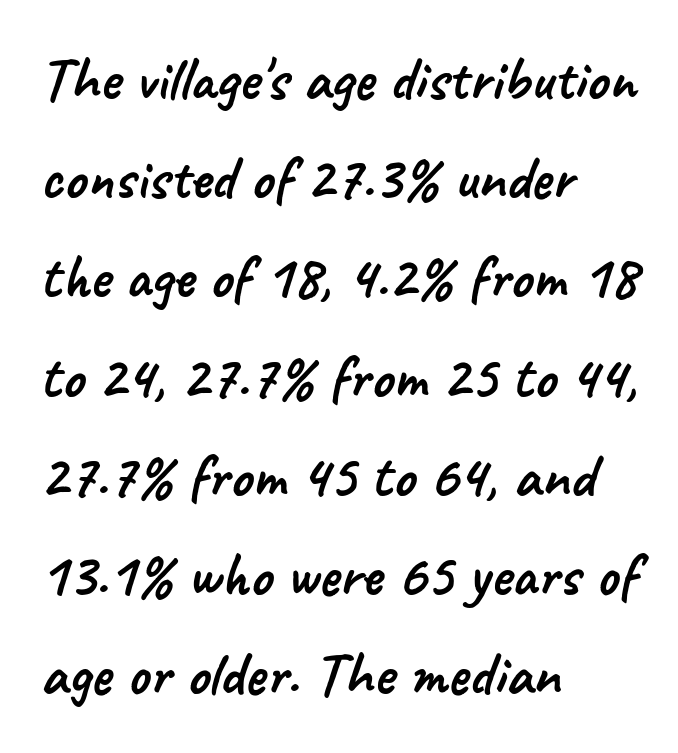
The image shows 62 px sans-serif type; set left-aligned, normal line spacing (1.6x), normal letter spacing, not underlined; low stroke contrast and a small x-height.
